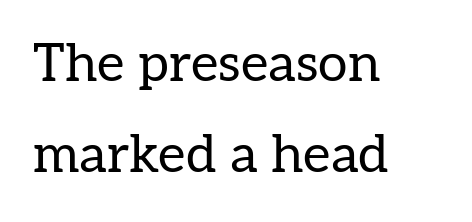
These lines are composed in type with serifs. No heavy texture on the line: the type isn't bold. This sample uses plain, unmodified letter spacing. Typeset ragged right — the left edge is the straight one. Nobody drew a line under any word here. Posture: upright roman.
